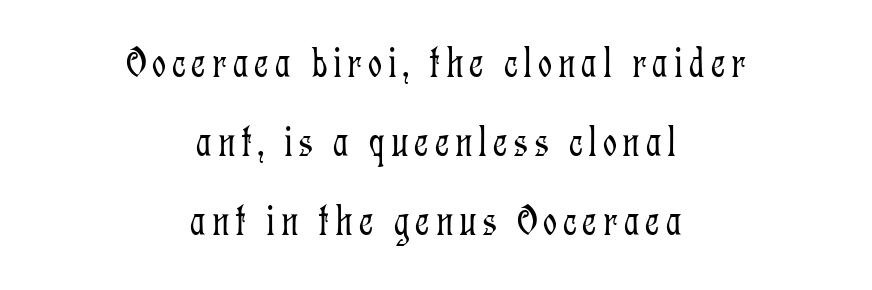
This is roman type, the default non-slanted kind. These lines are composed in type with serifs. Horizontal alignment here is central, giving a formal, balanced look. A clean baseline with only descenders dipping below it. Summary of weight: not heavy and not bold.
